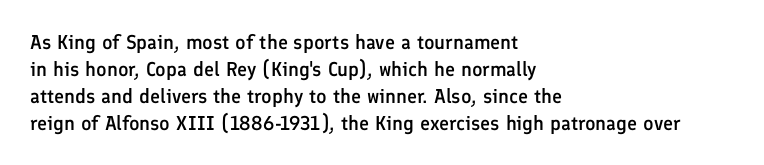
The image shows 20 px text type, upright; set left-aligned, normal line spacing (1.35x), normal letter spacing, not underlined.
